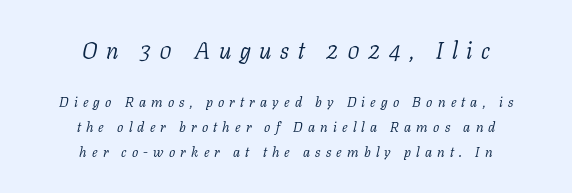
Compared with typical body copy, the letter spacing here is much looser. The weight tops out at a normal text grade. Characters are canted at an angle relative to the baseline's perpendicular. Large over small — that's the arrangement of the two blocks here. Layout note: lines centered. The space directly below the letters is spotless.
